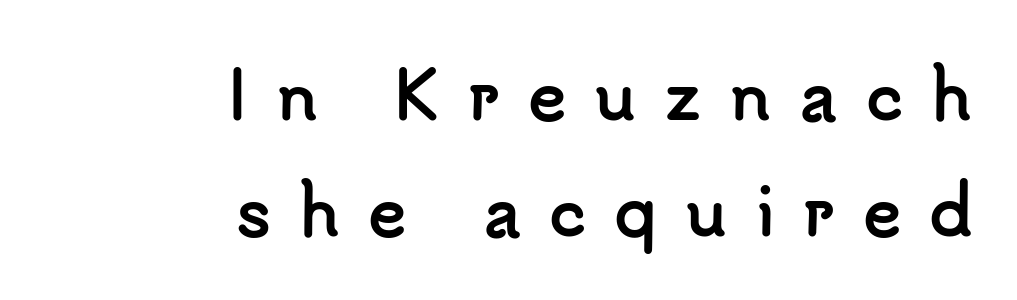
Do the characters align in a grid? No, the font is proportional. The passage shown is emphatically bold. Every row of glyphs terminates at an identical x-position on the right. If you drew a line through each stem, it would be perfectly vertical.
